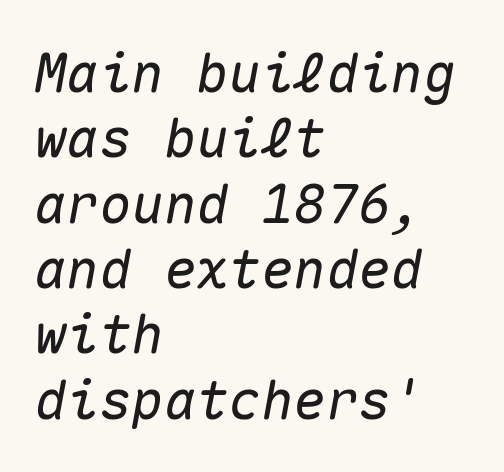
Beneath every word, the page is bare. The letters march in equal steps, a hallmark of fixed-pitch type. These lines were composed using italics. Glyph-to-glyph distance matches everyday printed text. The rag falls on the right side of this text block.
